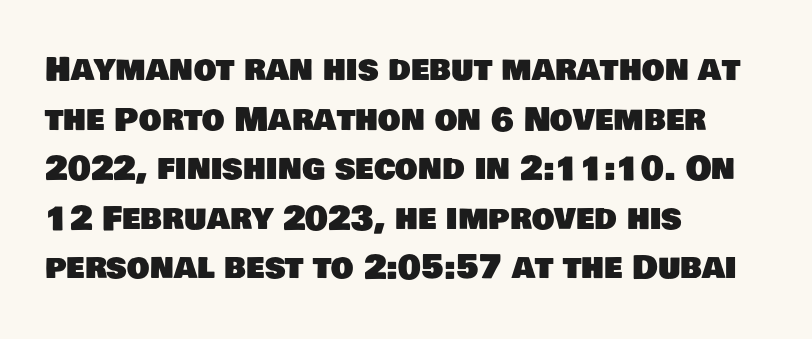
The image shows 32 px sans-serif type; set left-aligned, normal line spacing (1.55x), normal letter spacing, not underlined; low stroke contrast and a large x-height.
